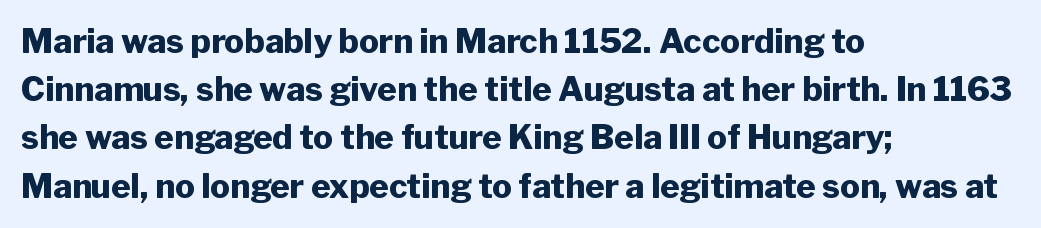
Q: Is the text bold? A: Yes.
Q: Is the text italic (slanted)? A: No, it is upright.
Q: Is the typeface a serif or a sans-serif typeface? A: Sans-serif.
Q: Is the text underlined? A: No.
Q: How is the paragraph aligned? A: Left-aligned.
Q: Is the spacing between letters normal or unusually wide? A: Normal.
Q: Is the spacing between lines tight, normal or loose? A: Normal.
Q: Width (condensed, normal, or wide)? A: Normal.
Q: Stroke contrast? A: Low.
Q: x-height? A: Medium.
Q: Monospaced? A: No.
